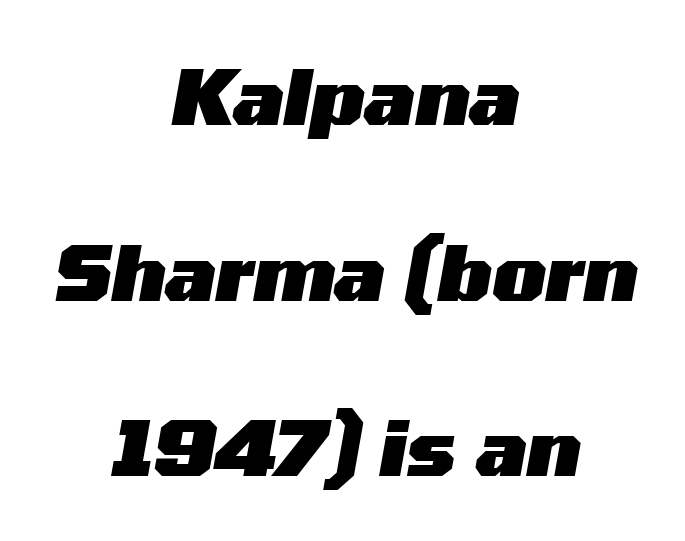
{"italic": "yes", "lean": "right", "slant_degrees": 10, "bold": "yes", "weight": "heavy", "width": "wide", "stroke_contrast": "medium", "x_height": "medium", "monospaced": "no", "underline": "no", "align": "center", "line_spacing": "loose", "line_spacing_ratio": 2.28, "letter_spacing": "normal", "letter_spacing_em": 0.0, "glyph_px": 77}
